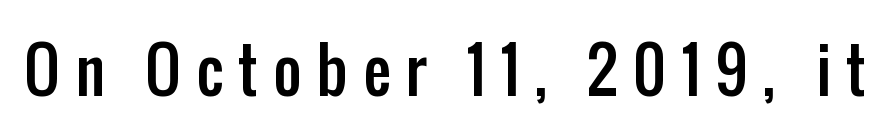
Q: Is the text italic (slanted)? A: No, it is upright.
Q: Is the typeface a serif or a sans-serif typeface? A: Sans-serif.
Q: Is the text underlined? A: No.
Q: Is the spacing between letters normal or unusually wide? A: Unusually wide.
Q: Width (condensed, normal, or wide)? A: Condensed.
Q: Stroke contrast? A: Low.
Q: x-height? A: Medium.
Q: Monospaced? A: No.
